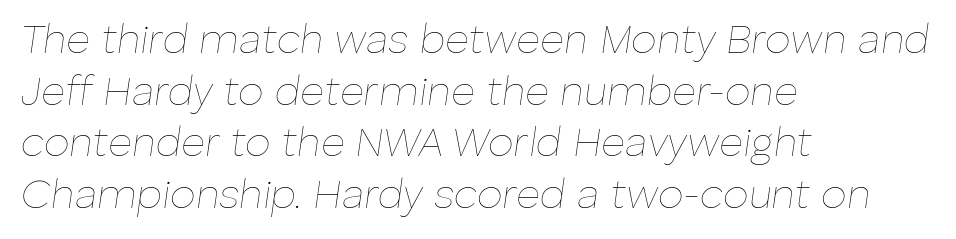
{"italic": "yes", "lean": "right", "slant_degrees": 8, "bold": "no", "weight": "thin", "width": "normal", "stroke_contrast": "low", "x_height": "medium", "monospaced": "no", "underline": "no", "align": "left", "line_spacing": "normal", "line_spacing_ratio": 1.26, "letter_spacing": "normal", "letter_spacing_em": 0.0, "glyph_px": 41}
